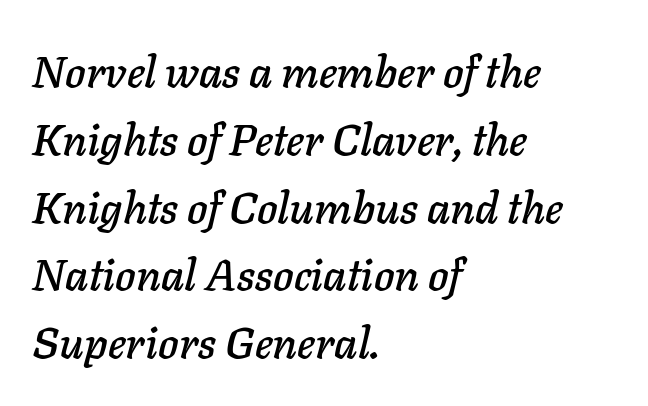
Q: Is the text italic (slanted)? A: Yes, it leans right by about 11 degrees.
Q: Is the text underlined? A: No.
Q: How is the paragraph aligned? A: Left-aligned.
Q: Is the spacing between letters normal or unusually wide? A: Normal.
Q: Is the spacing between lines tight, normal or loose? A: Normal.
Q: Width (condensed, normal, or wide)? A: Normal.
Q: Stroke contrast? A: Low.
Q: x-height? A: Medium.
Q: Monospaced? A: No.
